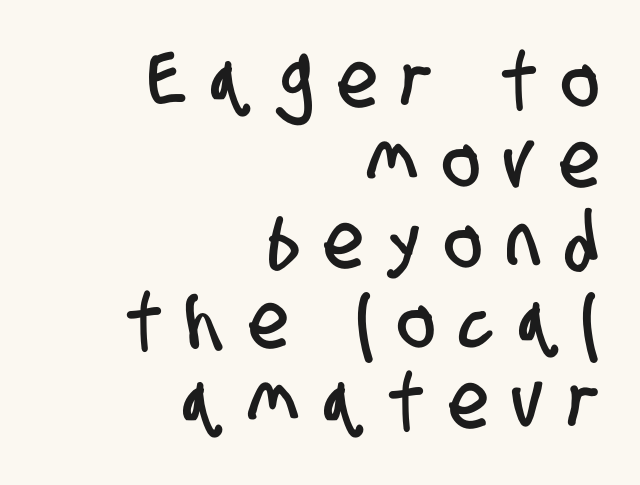
The image shows 78 px condensed sans-serif type; set right-aligned, tight line spacing (1.03x), unusually wide letter spacing (+0.33 em), not underlined; low stroke contrast and a large x-height.
